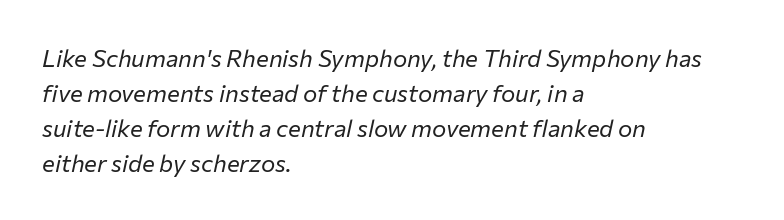
Q: Is the text bold? A: No.
Q: Is the text italic (slanted)? A: Yes, it leans right by about 12 degrees.
Q: Is the text underlined? A: No.
Q: How is the paragraph aligned? A: Left-aligned.
Q: Is the spacing between letters normal or unusually wide? A: Normal.
Q: Is the spacing between lines tight, normal or loose? A: Normal.
